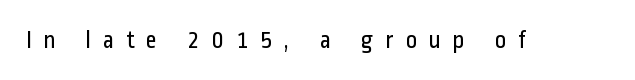
{"italic": "no", "bold": "no", "underline": "no", "letter_spacing": "wide", "letter_spacing_em": 0.45, "glyph_px": 25}
